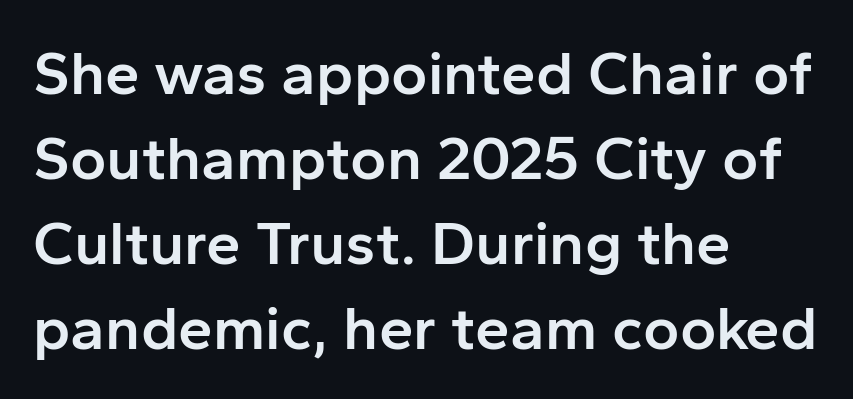
The image shows 62 px semibold sans-serif type, upright; set left-aligned, normal line spacing (1.37x), normal letter spacing, not underlined; low stroke contrast and a medium x-height.
